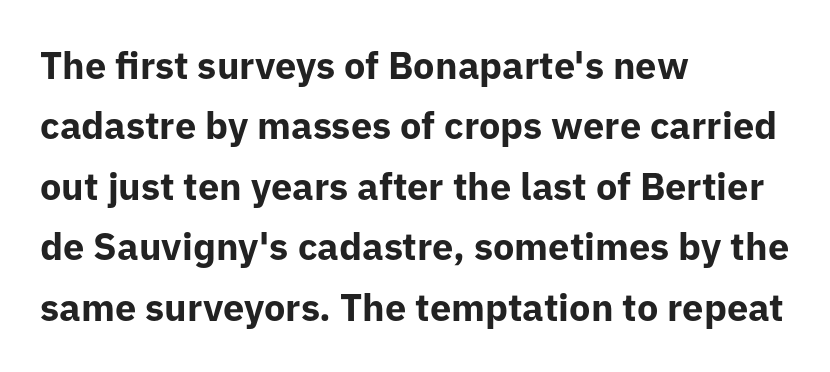
The image shows 38 px bold sans-serif type, upright; set left-aligned, normal line spacing (1.59x), normal letter spacing, not underlined; low stroke contrast and a medium x-height.
